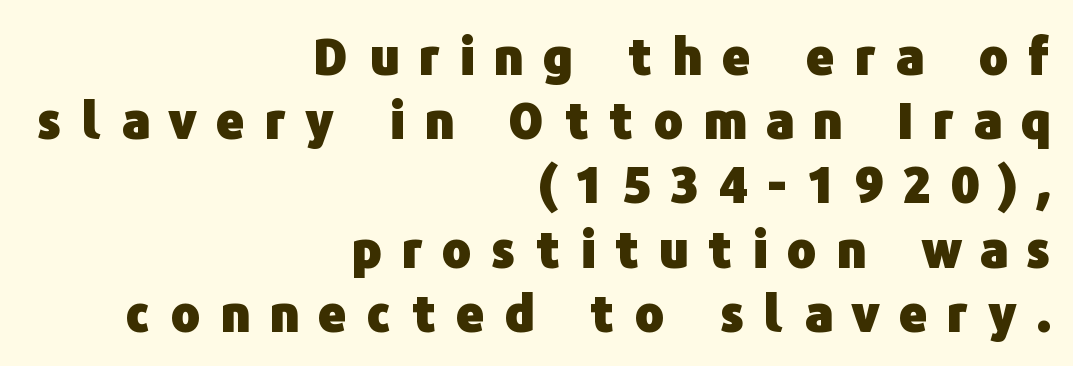
The image shows 49 px heavy sans-serif type, upright; set right-aligned, normal line spacing (1.31x), unusually wide letter spacing (+0.41 em), not underlined; low stroke contrast and a medium x-height.
